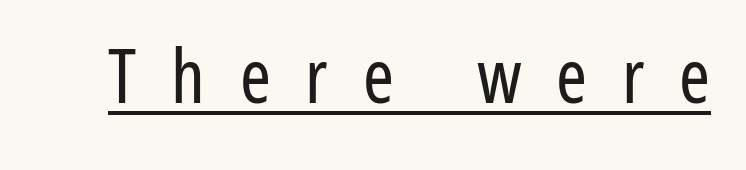
Here the designer chose a conventional face with non-uniform glyph widths. The type family on display is of the sans-serif kind. The font's upright variant was chosen for this text. The letterforms stand isolated, each surrounded by extra space. Notice how a bar underscores the lettering throughout.
